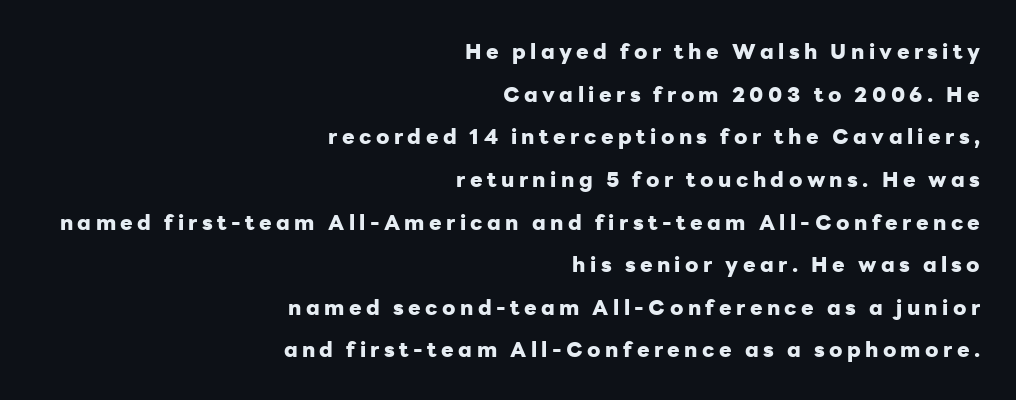
{"italic": "no", "bold": "yes", "underline": "no", "align": "right", "line_spacing": "loose", "line_spacing_ratio": 2.03, "letter_spacing": "wide", "letter_spacing_em": 0.21, "glyph_px": 21}
